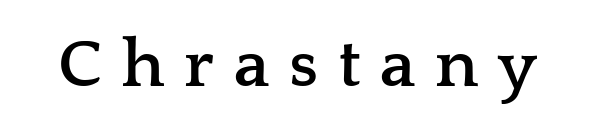
{"serif": "yes", "italic": "no", "bold": "yes", "weight": "semibold", "width": "wide", "stroke_contrast": "low", "x_height": "medium", "monospaced": "no", "underline": "no", "letter_spacing": "wide", "letter_spacing_em": 0.29, "glyph_px": 68}
